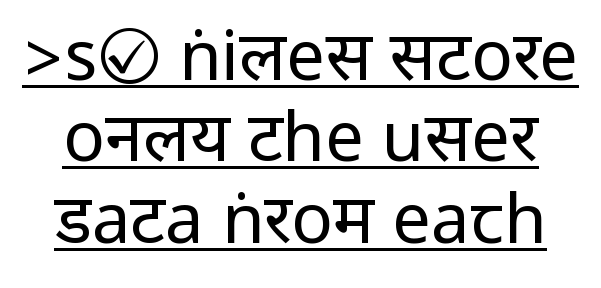
Does extra space separate the letters? No, they use regular spacing. I'd call this a sans setting — the letters go barefoot. Heaviness? Minimal to ordinary, like unemphasized prose. Posture: upright roman. This rendering features underlined lettering.
